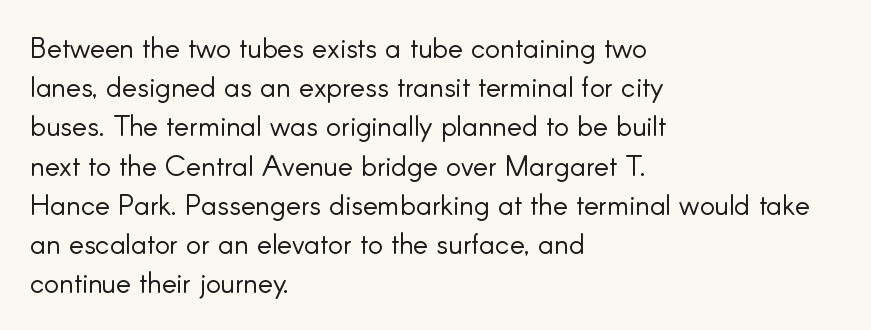
The image shows 28 px light sans-serif type, upright; set left-aligned, normal line spacing (1.4x), normal letter spacing, not underlined; low stroke contrast and a small x-height.
